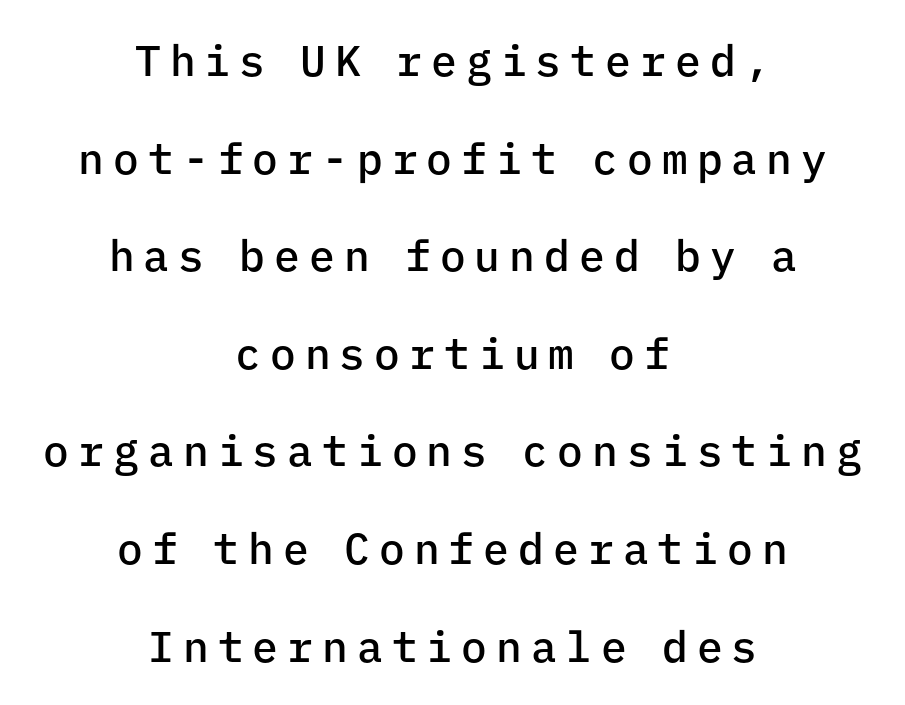
Q: Is the text bold? A: Semi-bold.
Q: Is the text italic (slanted)? A: No, it is upright.
Q: Is the typeface a serif or a sans-serif typeface? A: Sans-serif.
Q: Is the text underlined? A: No.
Q: How is the paragraph aligned? A: Centered.
Q: Is the spacing between letters normal or unusually wide? A: Unusually wide.
Q: Is the spacing between lines tight, normal or loose? A: Loose.
Q: Width (condensed, normal, or wide)? A: Normal.
Q: Stroke contrast? A: Low.
Q: x-height? A: Medium.
Q: Monospaced? A: Yes.
